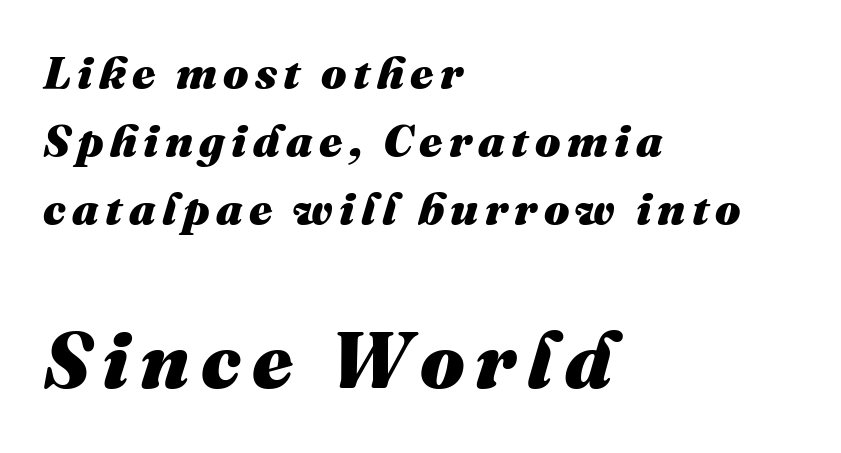
The image shows 79 px heavy type, italic (leaning right); set left-aligned, normal line spacing (1.51x), not underlined; the second (bottom) block is 1.76x larger; medium stroke contrast and a medium x-height.
